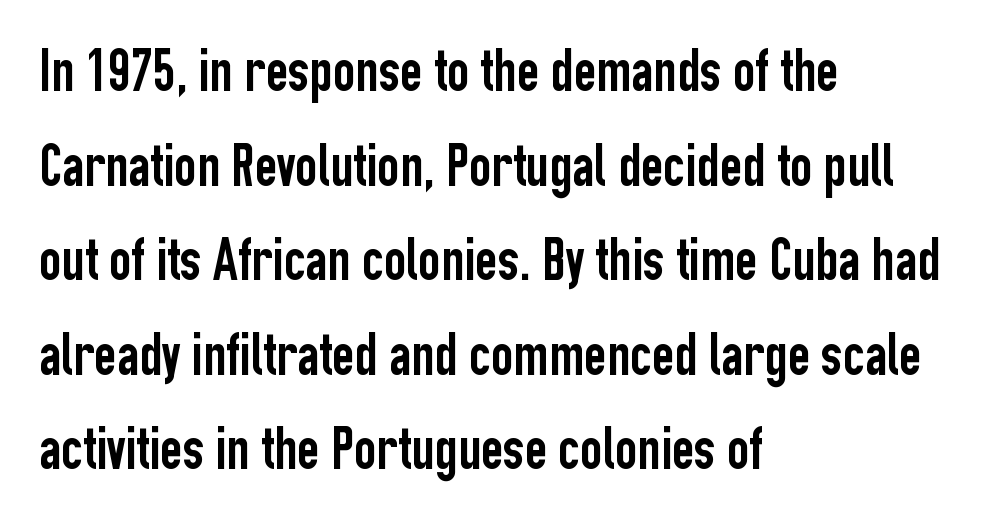
Q: Is the text italic (slanted)? A: No, it is upright.
Q: Is the typeface a serif or a sans-serif typeface? A: Sans-serif.
Q: Is the text underlined? A: No.
Q: How is the paragraph aligned? A: Left-aligned.
Q: Is the spacing between letters normal or unusually wide? A: Normal.
Q: Is the spacing between lines tight, normal or loose? A: Normal.
Q: Width (condensed, normal, or wide)? A: Condensed.
Q: Stroke contrast? A: Low.
Q: x-height? A: Medium.
Q: Monospaced? A: No.
